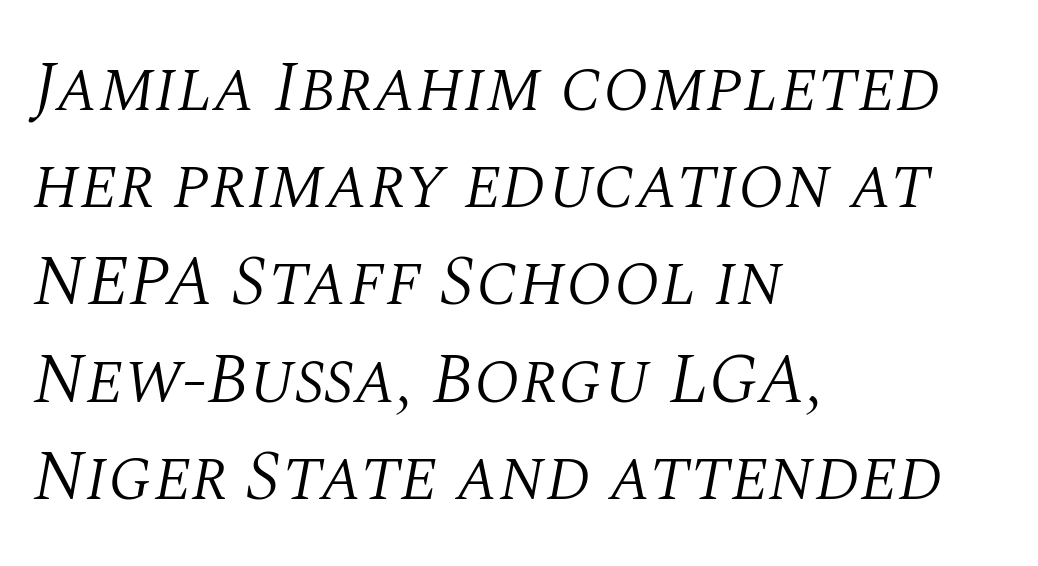
Examine the stroke ends and you'll spot serifs. Looking at the ascenders, they clearly lean. Proportional: the letters do not fall into vertical columns. Does the copy run flush right? No — it runs flush left. These lines keep a tight, regular rhythm from letter to letter. Letters have the restrained weight of plain body copy at most.
